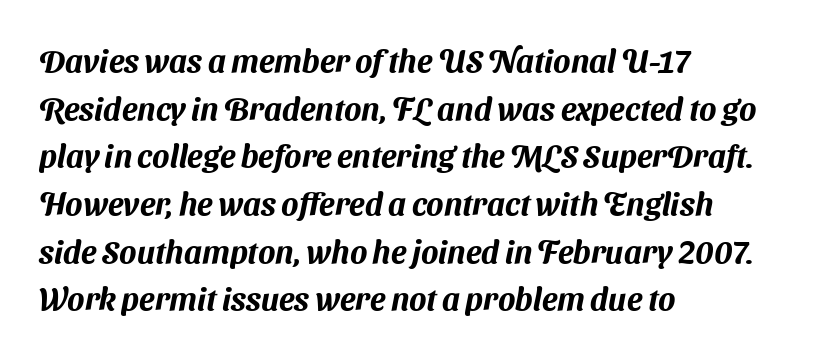
Baseline-to-baseline distance is the conventional proportion of letter height. The rag falls on the right side of this text block. Does the type have serifs? No, each stem ends abruptly. Look at the tracking — it's just the regular setting, nothing added.
